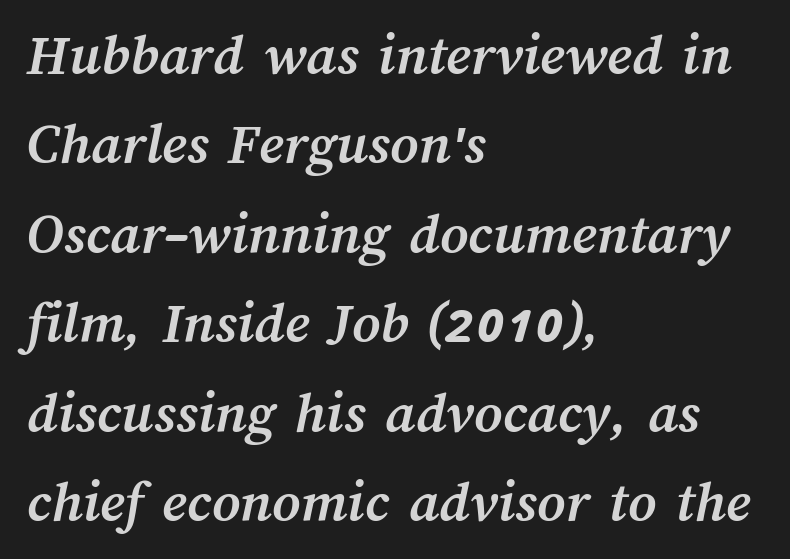
The image shows 60 px semibold type; set left-aligned, normal line spacing (1.49x), normal letter spacing, not underlined; medium stroke contrast and a medium x-height.
